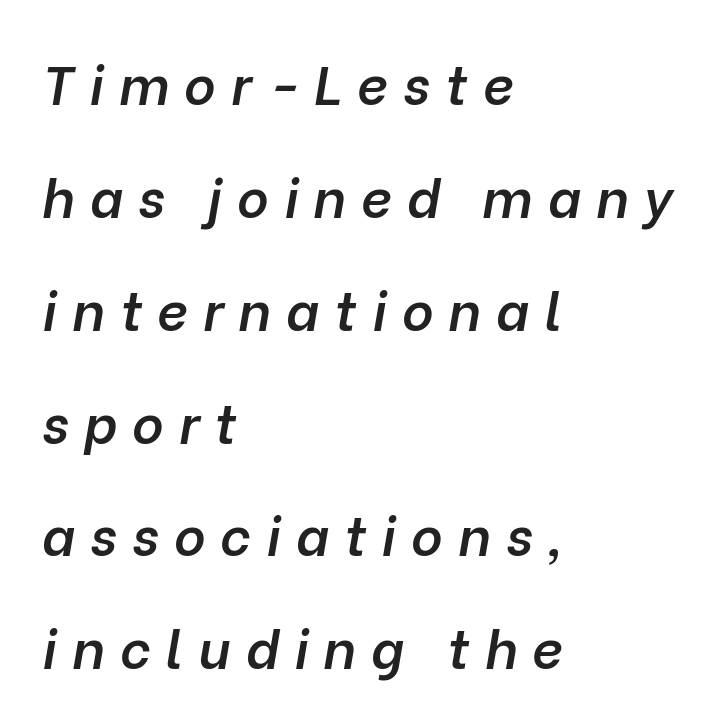
Q: Is the text bold? A: Semi-bold.
Q: Is the text italic (slanted)? A: Yes, it leans right by about 10 degrees.
Q: Is the text underlined? A: No.
Q: How is the paragraph aligned? A: Left-aligned.
Q: Is the spacing between letters normal or unusually wide? A: Unusually wide.
Q: Is the spacing between lines tight, normal or loose? A: Loose.
Q: Width (condensed, normal, or wide)? A: Normal.
Q: Stroke contrast? A: Low.
Q: x-height? A: Medium.
Q: Monospaced? A: No.
